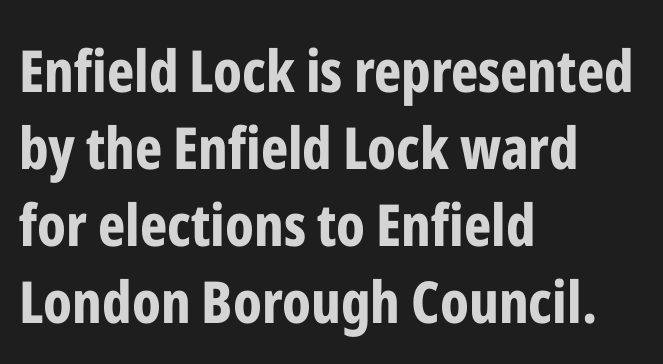
{"serif": "no", "italic": "no", "bold": "yes", "weight": "bold", "width": "condensed", "stroke_contrast": "low", "x_height": "medium", "monospaced": "no", "underline": "no", "align": "left", "line_spacing": "normal", "line_spacing_ratio": 1.33, "letter_spacing": "normal", "letter_spacing_em": 0.0, "glyph_px": 58}
